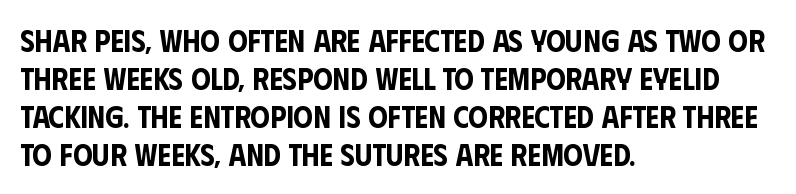
Q: Is the text italic (slanted)? A: No, it is upright.
Q: Is the typeface a serif or a sans-serif typeface? A: Sans-serif.
Q: Is the text underlined? A: No.
Q: How is the paragraph aligned? A: Left-aligned.
Q: Is the spacing between letters normal or unusually wide? A: Normal.
Q: Width (condensed, normal, or wide)? A: Condensed.
Q: Stroke contrast? A: Low.
Q: x-height? A: Large.
Q: Monospaced? A: No.
